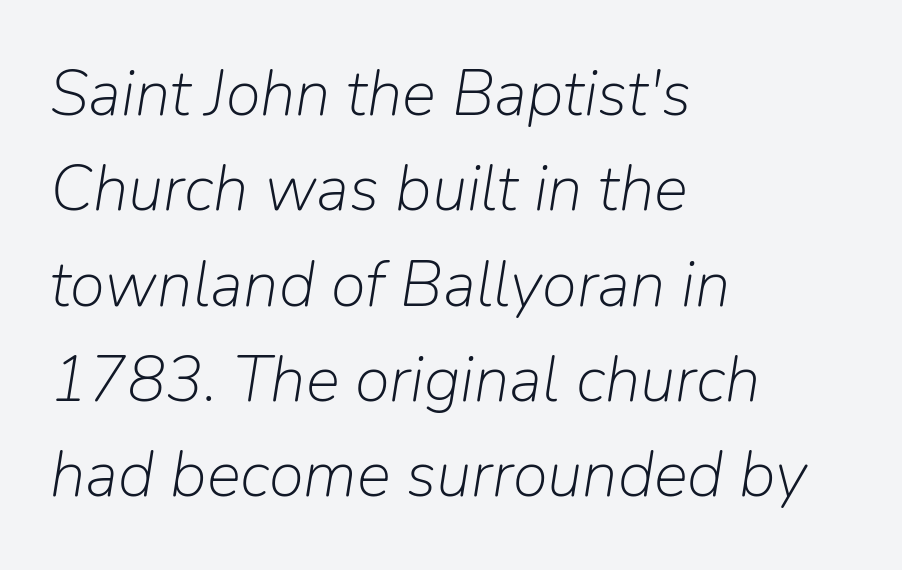
Q: Is the text bold? A: No.
Q: Is the text italic (slanted)? A: Yes, it leans right by about 9 degrees.
Q: Is the text underlined? A: No.
Q: How is the paragraph aligned? A: Left-aligned.
Q: Is the spacing between letters normal or unusually wide? A: Normal.
Q: Is the spacing between lines tight, normal or loose? A: Normal.
Q: Width (condensed, normal, or wide)? A: Normal.
Q: Stroke contrast? A: Low.
Q: x-height? A: Medium.
Q: Monospaced? A: No.
